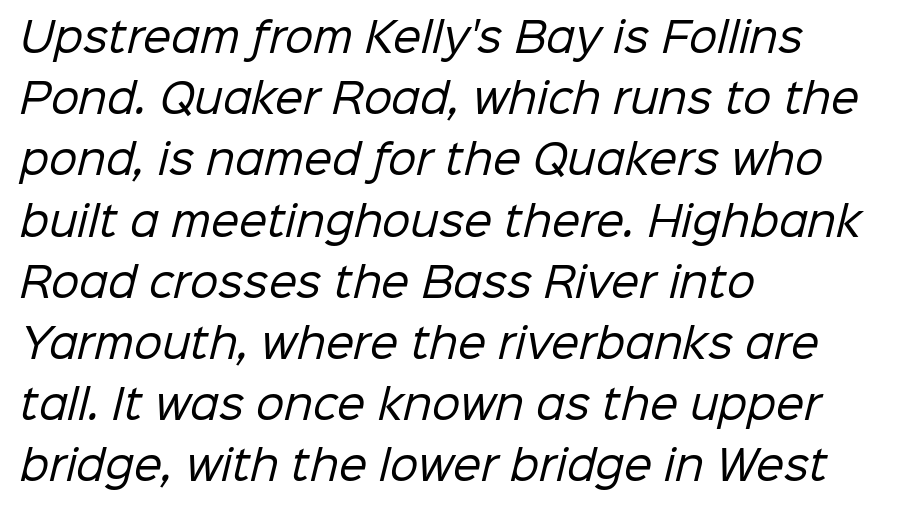
What stands out about the letter spacing? Nothing — it is the standard amount. The letters advance in unequal steps, a hallmark of proportional type. The lines sit at an ordinary, default distance from one another. Every row of glyphs begins at an identical x-position on the left. This sample uses a sans-serif face. Only glyphs here, with clear space below each row.
